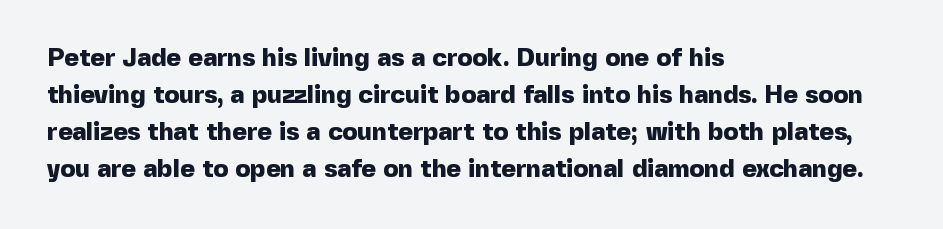
Q: Is the text bold? A: Yes.
Q: Is the text italic (slanted)? A: No, it is upright.
Q: Is the text underlined? A: No.
Q: How is the paragraph aligned? A: Left-aligned.
Q: Is the spacing between letters normal or unusually wide? A: Normal.
Q: Is the spacing between lines tight, normal or loose? A: Normal.
